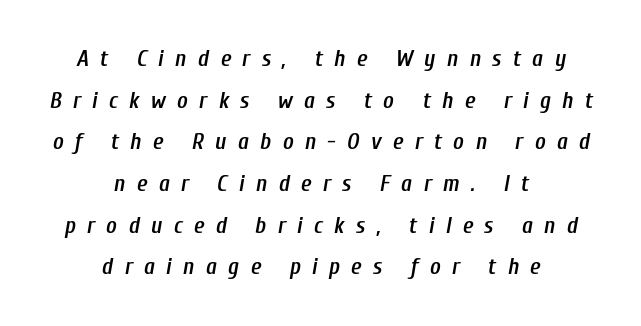
{"italic": "yes", "lean": "right", "slant_degrees": 10, "bold": "semi", "underline": "no", "align": "center", "line_spacing_ratio": 1.81, "letter_spacing": "wide", "letter_spacing_em": 0.49, "glyph_px": 23}
